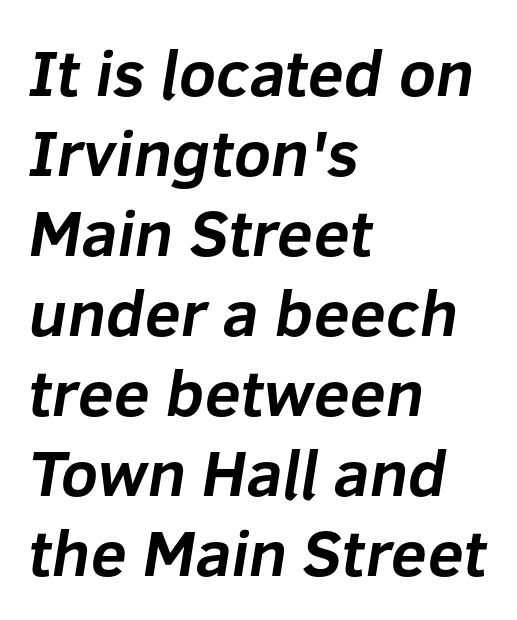
The image shows 65 px bold sans-serif type; set left-aligned, line spacing 1.23x, normal letter spacing, not underlined; low stroke contrast and a medium x-height.
